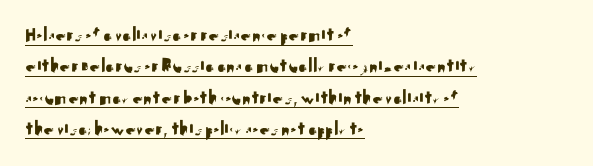
The image shows 21 px text type, upright; set left-aligned, normal line spacing (1.49x), normal letter spacing, underlined.
